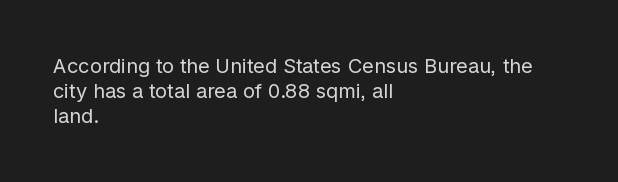
How would I describe the line gaps? Plain and ordinary. Stem width sits at or under what a default text font uses. Posture: straight, roman, zero tilt. Underlining? Definitely not there. How are the letters spaced? Ordinarily, with no added tracking. Alignment: flush left.
